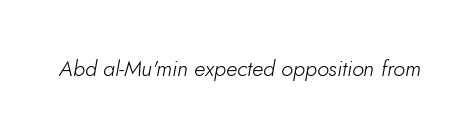
The image shows 22 px text type, italic (leaning right); set normal letter spacing, not underlined.
